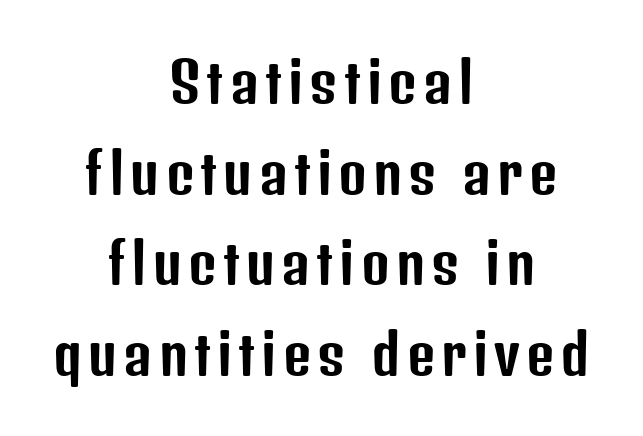
{"serif": "no", "italic": "no", "width": "condensed", "stroke_contrast": "low", "x_height": "medium", "monospaced": "no", "underline": "no", "align": "center", "line_spacing": "normal", "line_spacing_ratio": 1.65, "glyph_px": 55}
